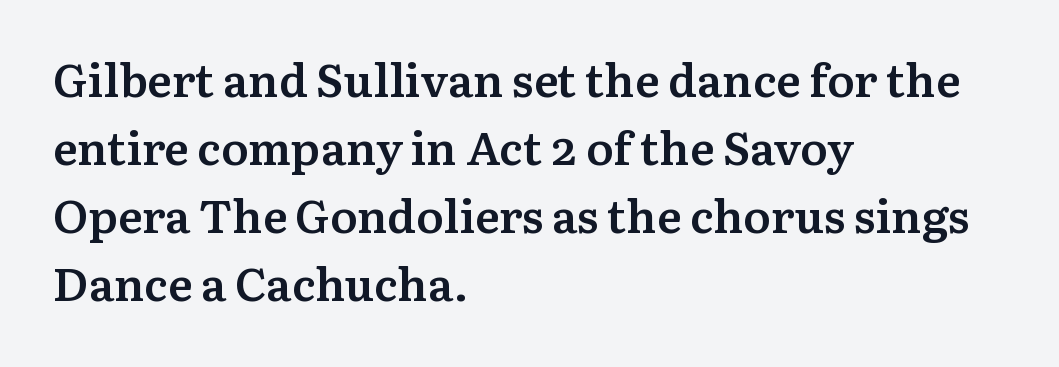
Q: Is the text bold? A: Semi-bold.
Q: Is the text italic (slanted)? A: No, it is upright.
Q: Is the typeface a serif or a sans-serif typeface? A: Serif.
Q: Is the text underlined? A: No.
Q: How is the paragraph aligned? A: Left-aligned.
Q: Is the spacing between letters normal or unusually wide? A: Normal.
Q: Is the spacing between lines tight, normal or loose? A: Normal.
Q: Width (condensed, normal, or wide)? A: Normal.
Q: Stroke contrast? A: Medium.
Q: x-height? A: Medium.
Q: Monospaced? A: No.
